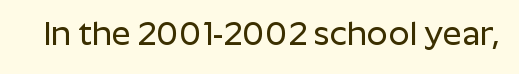
Is the letter spacing exaggerated? No — it looks like the ordinary default. A clean baseline with only descenders dipping below it. Is this a sans? Yes — the strokes have no serifs. Character widths vary here, with narrow letters taking less room than wide ones. Unlike italic type, these characters show no tilt at all.
